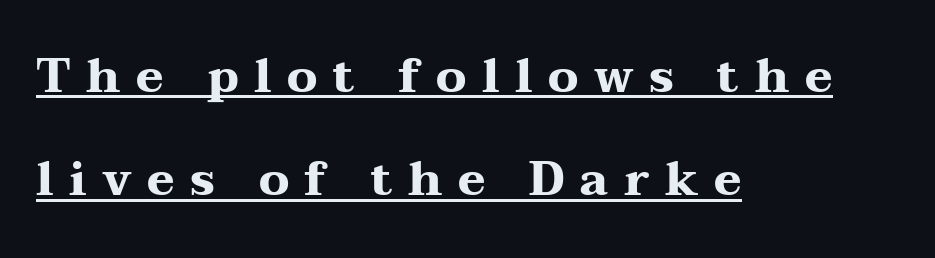
{"serif": "yes", "italic": "no", "bold": "yes", "weight": "heavy", "width": "wide", "stroke_contrast": "medium", "x_height": "medium", "monospaced": "no", "underline": "yes", "align": "left", "line_spacing": "loose", "line_spacing_ratio": 2.2, "letter_spacing": "wide", "letter_spacing_em": 0.33, "glyph_px": 47}
